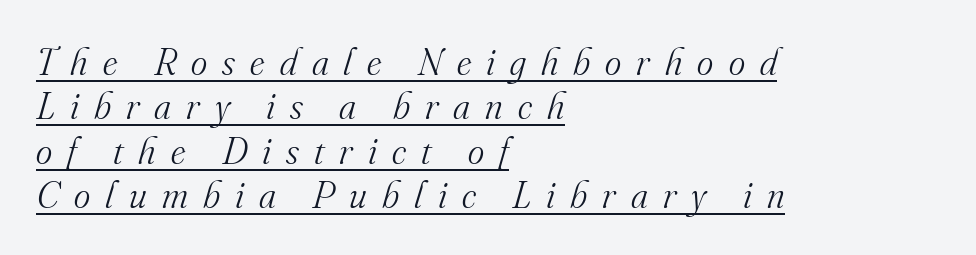
This sample uses expanded letter spacing, leaving extra air between glyphs. Is the block centered? No — it sits flush against the left margin. Think of a printed novel: that variable character pitch is what you see here. You can see a thin bar hugging the bottom of the glyphs.
